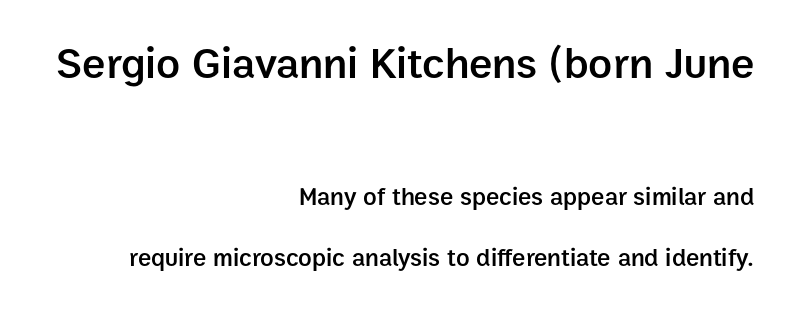
The image shows 44 px semibold sans-serif type, upright; set right-aligned, loose line spacing (2.44x), normal letter spacing, not underlined; the first (top) block is 1.76x larger; low stroke contrast and a medium x-height.
